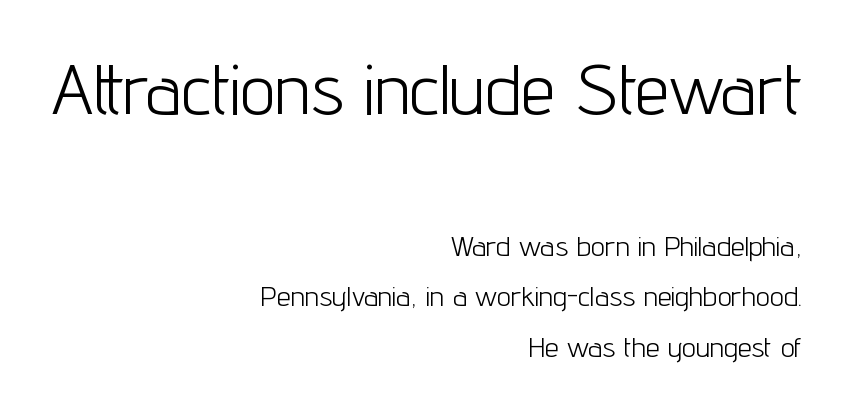
Q: Is the text bold? A: No.
Q: Is the text italic (slanted)? A: No, it is upright.
Q: Is the typeface a serif or a sans-serif typeface? A: Sans-serif.
Q: Is the text underlined? A: No.
Q: How is the paragraph aligned? A: Right-aligned.
Q: Is the spacing between letters normal or unusually wide? A: Normal.
Q: Which block of text is set in a larger size, the first (top) or the second (bottom)? A: The first (top) one.
Q: Width (condensed, normal, or wide)? A: Condensed.
Q: Stroke contrast? A: Low.
Q: x-height? A: Medium.
Q: Monospaced? A: No.
